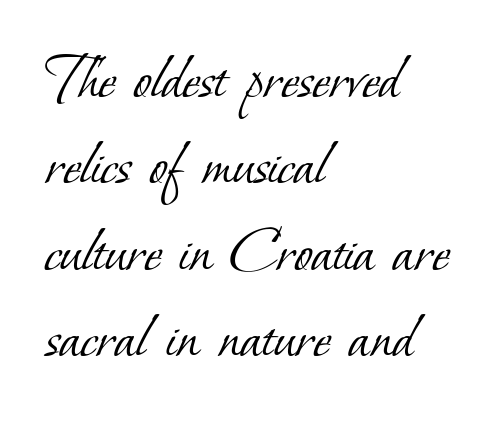
{"serif": "yes", "bold": "no", "weight": "light", "width": "normal", "stroke_contrast": "low", "x_height": "small", "monospaced": "no", "underline": "no", "align": "left", "line_spacing": "normal", "line_spacing_ratio": 1.31, "letter_spacing": "normal", "letter_spacing_em": 0.0, "glyph_px": 66}
